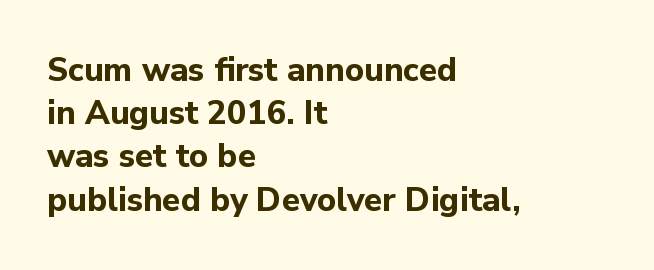
The image shows 33 px bold sans-serif type, upright; set left-aligned, normal line spacing (1.31x), normal letter spacing, not underlined; low stroke contrast and a medium x-height.
